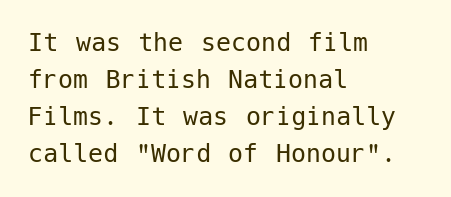
Q: Is the text bold? A: No.
Q: Is the text italic (slanted)? A: No, it is upright.
Q: Is the typeface a serif or a sans-serif typeface? A: Sans-serif.
Q: Is the text underlined? A: No.
Q: How is the paragraph aligned? A: Left-aligned.
Q: Is the spacing between letters normal or unusually wide? A: Normal.
Q: Width (condensed, normal, or wide)? A: Normal.
Q: Stroke contrast? A: Low.
Q: x-height? A: Medium.
